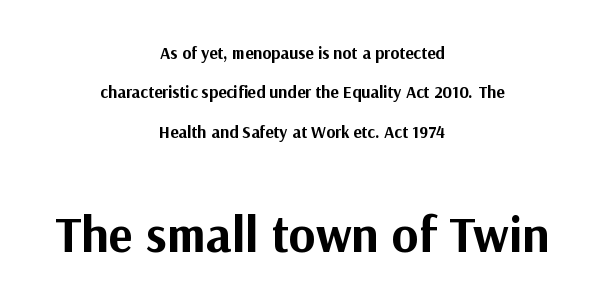
Q: Is the text bold? A: Yes.
Q: Is the text italic (slanted)? A: No, it is upright.
Q: Is the typeface a serif or a sans-serif typeface? A: Sans-serif.
Q: Is the text underlined? A: No.
Q: How is the paragraph aligned? A: Centered.
Q: Is the spacing between letters normal or unusually wide? A: Normal.
Q: Is the spacing between lines tight, normal or loose? A: Loose.
Q: Which block of text is set in a larger size, the first (top) or the second (bottom)? A: The second (bottom) one.
Q: Width (condensed, normal, or wide)? A: Normal.
Q: Stroke contrast? A: Medium.
Q: x-height? A: Medium.
Q: Monospaced? A: No.
